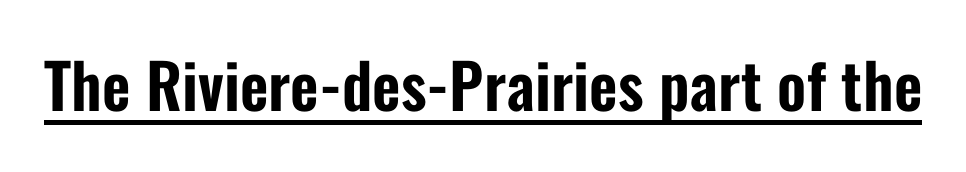
Q: Is the text italic (slanted)? A: No, it is upright.
Q: Is the typeface a serif or a sans-serif typeface? A: Sans-serif.
Q: Is the text underlined? A: Yes.
Q: Is the spacing between letters normal or unusually wide? A: Normal.
Q: Width (condensed, normal, or wide)? A: Condensed.
Q: Stroke contrast? A: Low.
Q: x-height? A: Medium.
Q: Monospaced? A: No.
